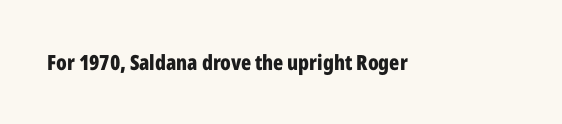
Q: Is the text bold? A: Yes.
Q: Is the text italic (slanted)? A: No, it is upright.
Q: Is the text underlined? A: No.
Q: Is the spacing between letters normal or unusually wide? A: Normal.
